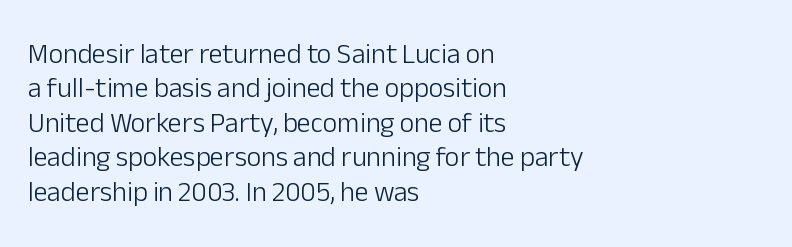
The image shows 28 px light sans-serif type, upright; set left-aligned, line spacing 1.23x, normal letter spacing, not underlined; low stroke contrast and a medium x-height.
